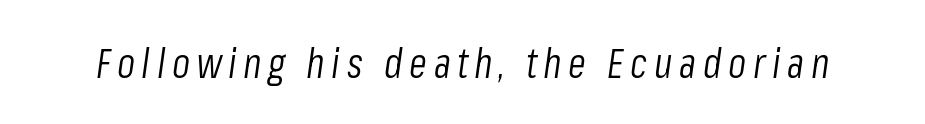
Weight: not bold — regular or lighter. Varying glyph widths throughout — classic text-font behaviour. Tall strokes in this sample are angled rather than plumb. Plain, unruled lines of type.
